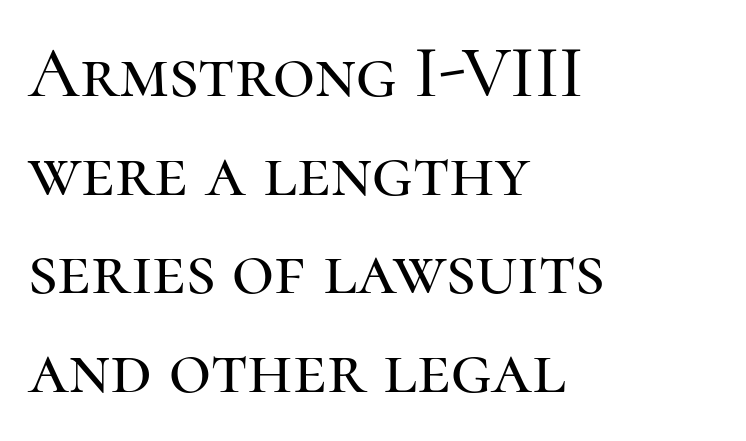
Q: Is the text italic (slanted)? A: No, it is upright.
Q: Is the typeface a serif or a sans-serif typeface? A: Serif.
Q: Is the text underlined? A: No.
Q: How is the paragraph aligned? A: Left-aligned.
Q: Is the spacing between letters normal or unusually wide? A: Normal.
Q: Is the spacing between lines tight, normal or loose? A: Normal.
Q: Width (condensed, normal, or wide)? A: Normal.
Q: Stroke contrast? A: High.
Q: x-height? A: Medium.
Q: Monospaced? A: No.
